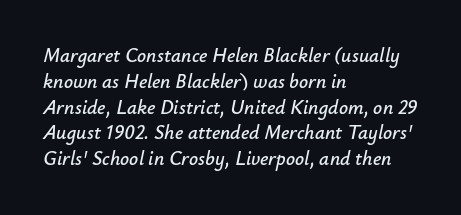
The image shows 20 px text type, italic (leaning right); set left-aligned, normal line spacing (1.29x), normal letter spacing, not underlined.
